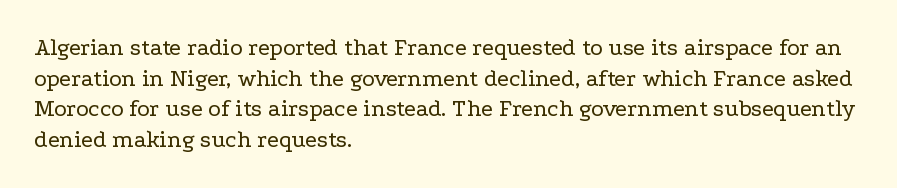
Q: Is the text bold? A: No.
Q: Is the text italic (slanted)? A: No, it is upright.
Q: Is the text underlined? A: No.
Q: How is the paragraph aligned? A: Left-aligned.
Q: Is the spacing between letters normal or unusually wide? A: Normal.
Q: Is the spacing between lines tight, normal or loose? A: Normal.
